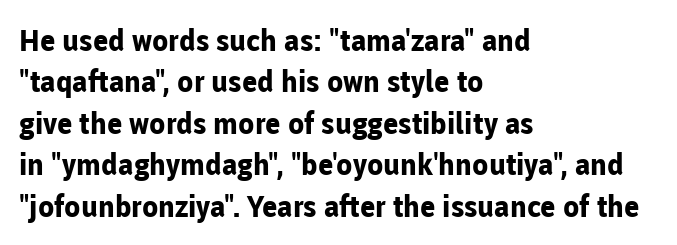
The image shows 30 px bold sans-serif type, upright; set left-aligned, normal line spacing (1.38x), normal letter spacing, not underlined; low stroke contrast and a medium x-height.
